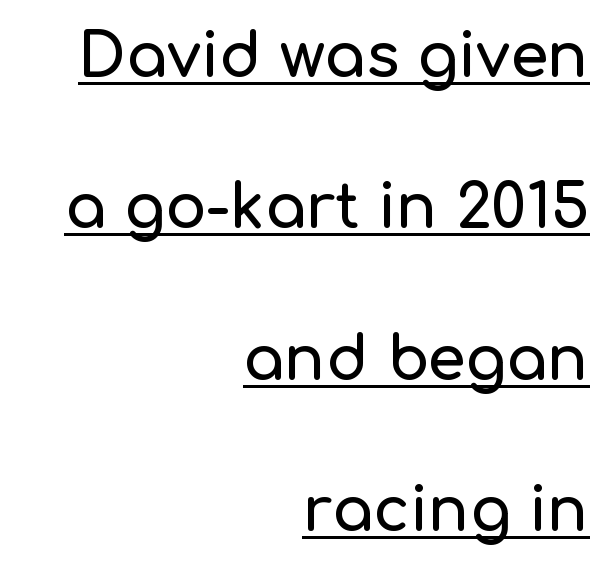
Q: Is the text italic (slanted)? A: No, it is upright.
Q: Is the typeface a serif or a sans-serif typeface? A: Sans-serif.
Q: Is the text underlined? A: Yes.
Q: How is the paragraph aligned? A: Right-aligned.
Q: Is the spacing between letters normal or unusually wide? A: Normal.
Q: Is the spacing between lines tight, normal or loose? A: Loose.
Q: Width (condensed, normal, or wide)? A: Normal.
Q: Stroke contrast? A: Low.
Q: x-height? A: Medium.
Q: Monospaced? A: No.
